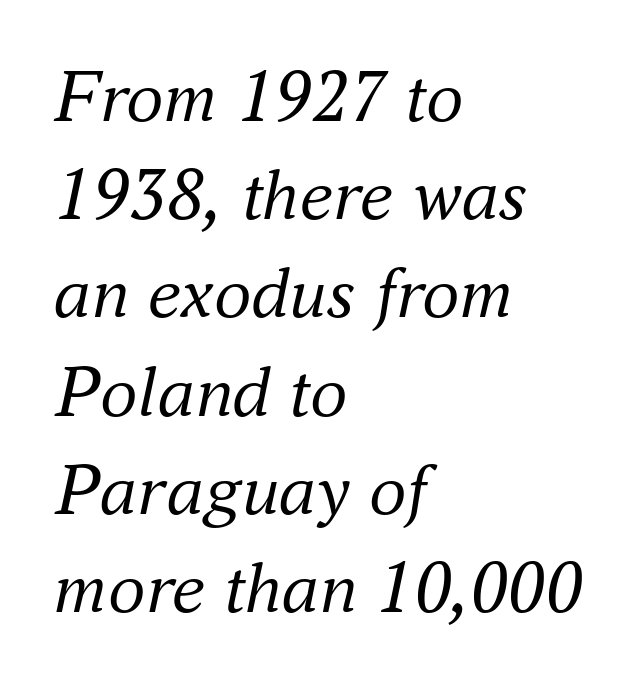
Q: Is the text bold? A: No.
Q: Is the text italic (slanted)? A: Yes, it leans right by about 16 degrees.
Q: Is the typeface a serif or a sans-serif typeface? A: Serif.
Q: Is the text underlined? A: No.
Q: How is the paragraph aligned? A: Left-aligned.
Q: Is the spacing between letters normal or unusually wide? A: Normal.
Q: Is the spacing between lines tight, normal or loose? A: Normal.
Q: Width (condensed, normal, or wide)? A: Normal.
Q: Stroke contrast? A: Medium.
Q: x-height? A: Small.
Q: Monospaced? A: No.
